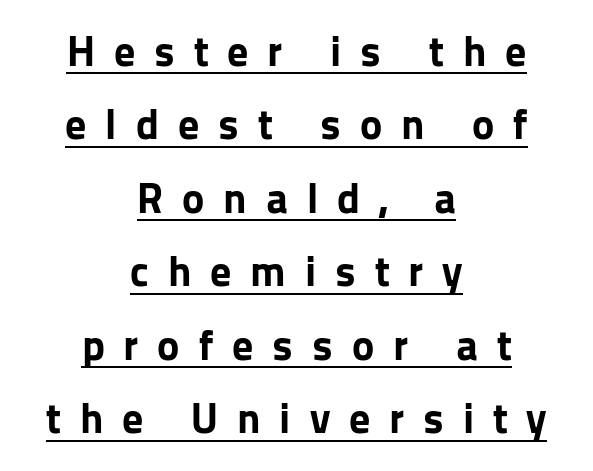
{"serif": "no", "italic": "no", "bold": "yes", "weight": "bold", "width": "normal", "stroke_contrast": "low", "x_height": "medium", "monospaced": "no", "underline": "yes", "align": "center", "line_spacing_ratio": 1.75, "letter_spacing": "wide", "letter_spacing_em": 0.45, "glyph_px": 42}
